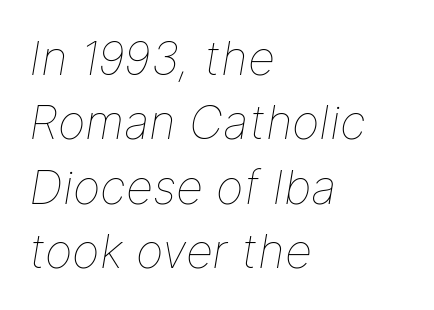
{"italic": "yes", "lean": "right", "slant_degrees": 9, "bold": "no", "weight": "thin", "width": "normal", "stroke_contrast": "low", "x_height": "medium", "monospaced": "no", "underline": "no", "align": "left", "line_spacing": "normal", "line_spacing_ratio": 1.37, "letter_spacing": "normal", "letter_spacing_em": 0.0, "glyph_px": 47}
